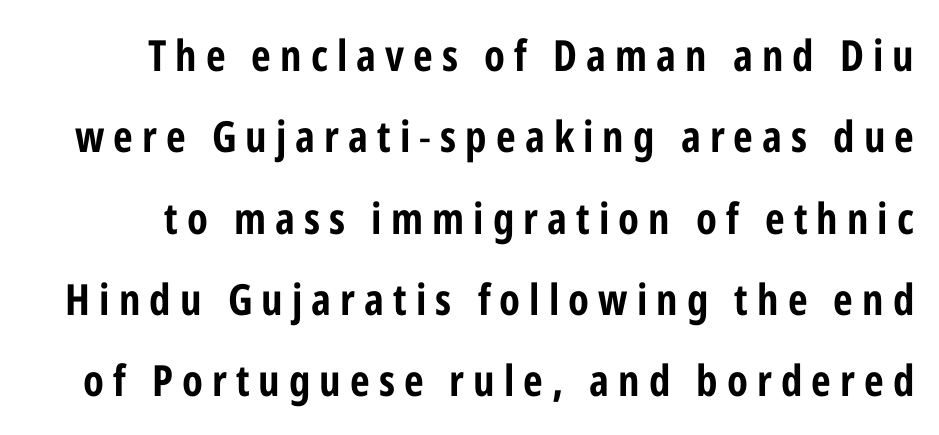
The image shows 43 px condensed sans-serif type, upright; set line spacing 1.89x, unusually wide letter spacing (+0.21 em), not underlined; low stroke contrast and a medium x-height.
